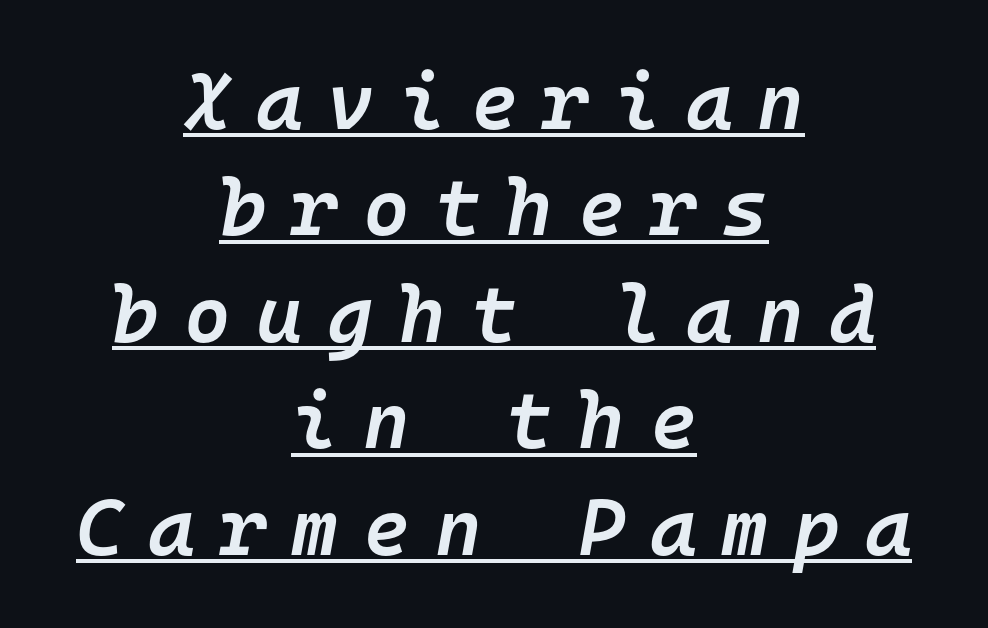
{"italic": "yes", "lean": "right", "slant_degrees": 10, "bold": "semi", "weight": "semibold", "width": "normal", "stroke_contrast": "low", "x_height": "medium", "monospaced": "yes", "underline": "yes", "align": "center", "line_spacing": "normal", "line_spacing_ratio": 1.33, "letter_spacing": "wide", "letter_spacing_em": 0.31, "glyph_px": 80}
